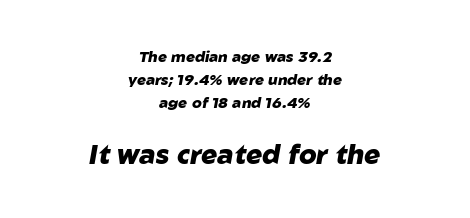
Q: Is the text bold? A: Yes.
Q: Is the text italic (slanted)? A: Yes, it leans right by about 10 degrees.
Q: Is the text underlined? A: No.
Q: How is the paragraph aligned? A: Centered.
Q: Is the spacing between letters normal or unusually wide? A: Normal.
Q: Is the spacing between lines tight, normal or loose? A: Normal.
Q: Which block of text is set in a larger size, the first (top) or the second (bottom)? A: The second (bottom) one.
